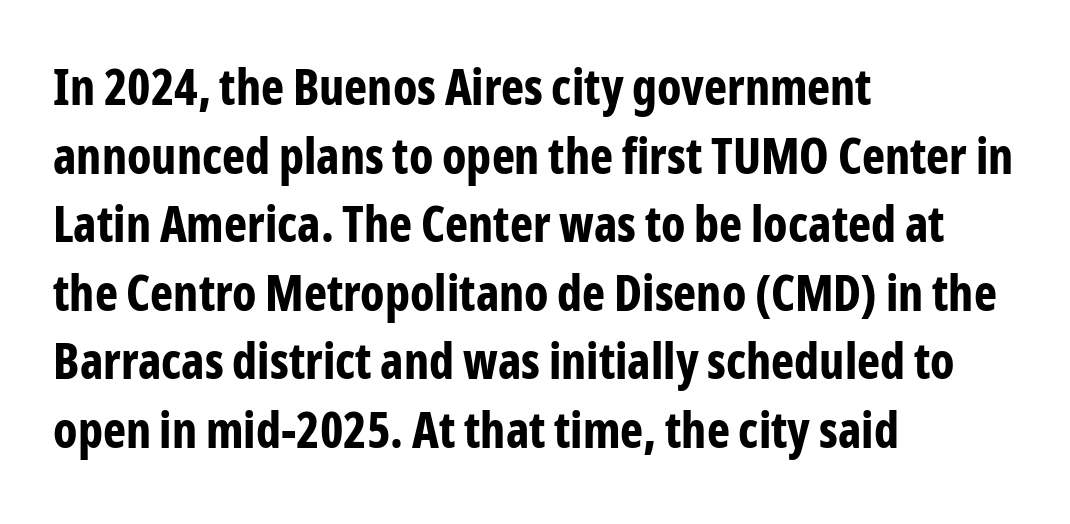
Q: Is the text bold? A: Yes.
Q: Is the text italic (slanted)? A: No, it is upright.
Q: Is the typeface a serif or a sans-serif typeface? A: Sans-serif.
Q: Is the text underlined? A: No.
Q: How is the paragraph aligned? A: Left-aligned.
Q: Is the spacing between letters normal or unusually wide? A: Normal.
Q: Is the spacing between lines tight, normal or loose? A: Normal.
Q: Width (condensed, normal, or wide)? A: Condensed.
Q: Stroke contrast? A: Low.
Q: x-height? A: Medium.
Q: Monospaced? A: No.
